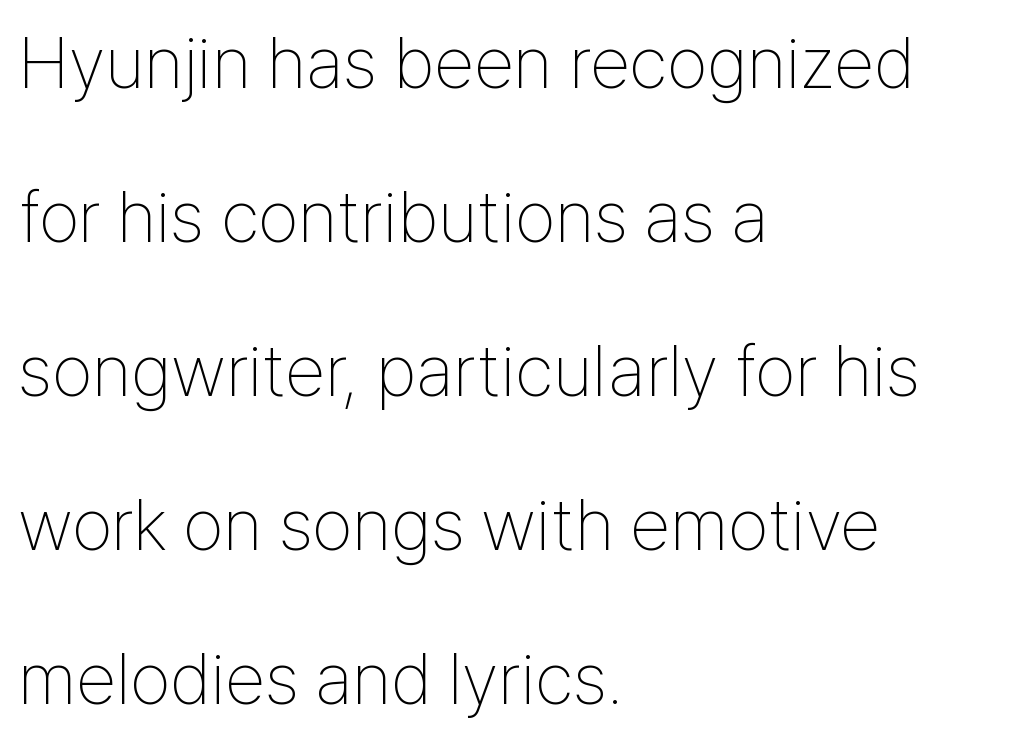
The image shows 73 px thin, condensed sans-serif type, upright; set left-aligned, loose line spacing (2.11x), normal letter spacing, not underlined; low stroke contrast and a medium x-height.
